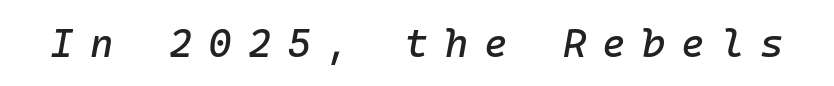
Every character here occupies the same horizontal width, giving the sample a typewriter-like rhythm. No word sits above an underline. Between one letter and the next there's a generous, obvious gap. The lettering tilts uniformly, giving the passage an italic look.
